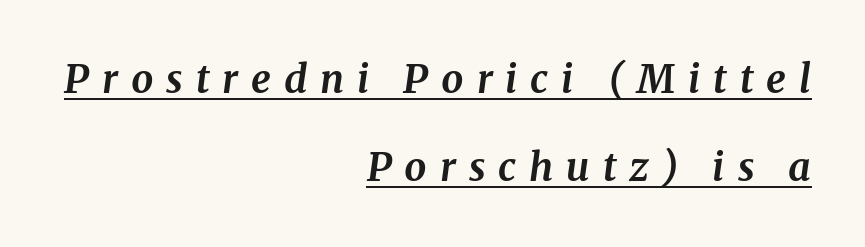
Q: Is the text bold? A: Yes.
Q: Is the text italic (slanted)? A: Yes, it leans right by about 8 degrees.
Q: Is the typeface a serif or a sans-serif typeface? A: Serif.
Q: Is the text underlined? A: Yes.
Q: How is the paragraph aligned? A: Right-aligned.
Q: Is the spacing between letters normal or unusually wide? A: Unusually wide.
Q: Is the spacing between lines tight, normal or loose? A: Loose.
Q: Width (condensed, normal, or wide)? A: Normal.
Q: Stroke contrast? A: Medium.
Q: x-height? A: Medium.
Q: Monospaced? A: No.
